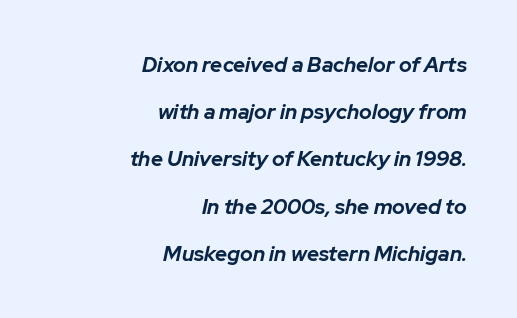
Q: Is the text bold? A: Yes.
Q: Is the text italic (slanted)? A: Yes, it leans right by about 12 degrees.
Q: Is the text underlined? A: No.
Q: How is the paragraph aligned? A: Right-aligned.
Q: Is the spacing between letters normal or unusually wide? A: Normal.
Q: Is the spacing between lines tight, normal or loose? A: Loose.
